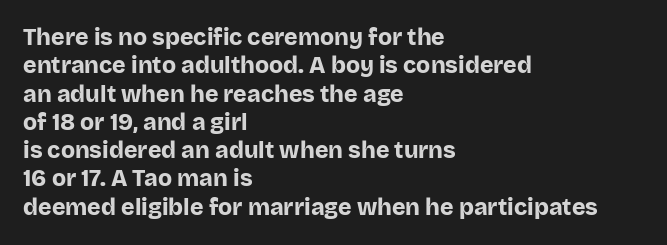
Q: Is the text bold? A: Yes.
Q: Is the text italic (slanted)? A: No, it is upright.
Q: Is the text underlined? A: No.
Q: How is the paragraph aligned? A: Left-aligned.
Q: Is the spacing between letters normal or unusually wide? A: Normal.
